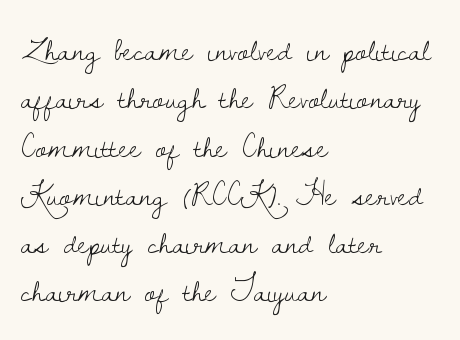
The characters display serif detailing at their extremities. These lines are rendered in a variable-pitch font. Has an underline been added? It has not. What stands out about the letter spacing? Nothing — it is the standard amount. One glance says typical: line gaps are just what's usual.
